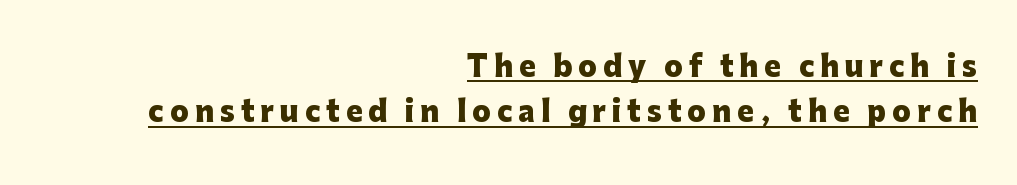
{"serif": "no", "italic": "no", "bold": "yes", "weight": "heavy", "width": "normal", "stroke_contrast": "low", "x_height": "medium", "monospaced": "no", "underline": "yes", "align": "right", "line_spacing": "normal", "line_spacing_ratio": 1.61, "letter_spacing": "wide", "letter_spacing_em": 0.21, "glyph_px": 28}
